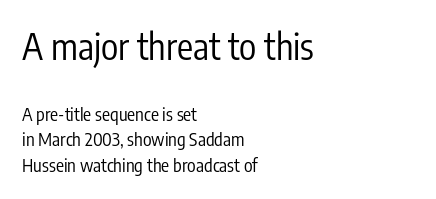
The image shows 36 px regular-weight, condensed sans-serif type, upright; set left-aligned, normal line spacing (1.42x), normal letter spacing, not underlined; the first (top) block is 2.0x larger; low stroke contrast and a medium x-height.
